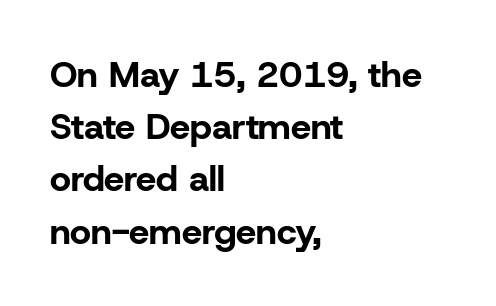
{"serif": "no", "italic": "no", "bold": "yes", "weight": "bold", "width": "normal", "stroke_contrast": "low", "x_height": "medium", "monospaced": "no", "underline": "no", "align": "left", "line_spacing": "normal", "line_spacing_ratio": 1.45, "letter_spacing": "normal", "letter_spacing_em": 0.0, "glyph_px": 36}
